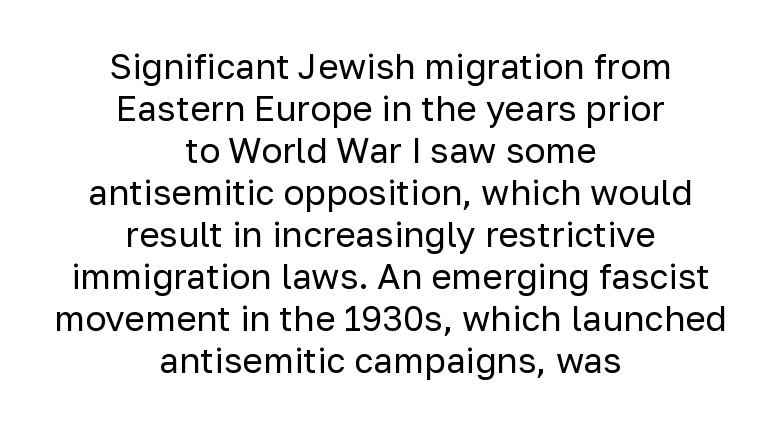
The image shows 35 px regular-weight sans-serif type, upright; set centered, line spacing 1.2x, normal letter spacing, not underlined; low stroke contrast and a medium x-height.
